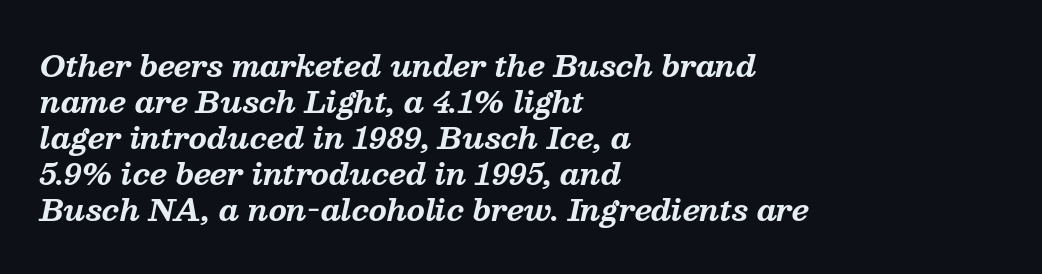
{"serif": "yes", "italic": "yes", "lean": "right", "slant_degrees": 13, "bold": "yes", "weight": "bold", "width": "normal", "stroke_contrast": "medium", "x_height": "medium", "monospaced": "no", "underline": "no", "align": "left", "line_spacing_ratio": 1.24, "letter_spacing": "normal", "letter_spacing_em": 0.0, "glyph_px": 29}
